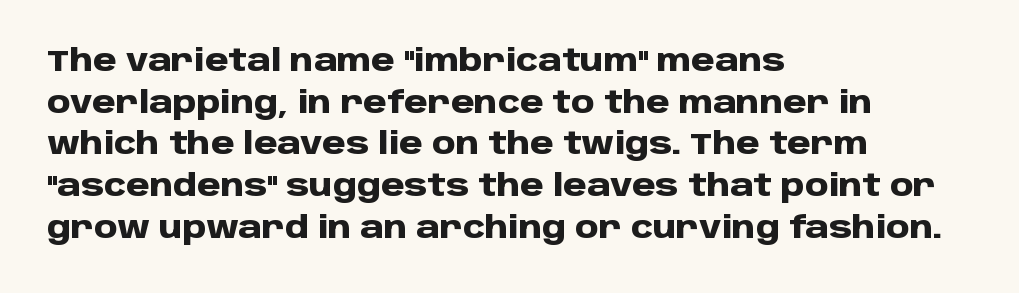
The passage shown is not underscored anywhere. Is there any slant? The stems are plumb. Every row of glyphs begins at an identical x-position on the left. Character widths vary here, with narrow letters taking less room than wide ones.
